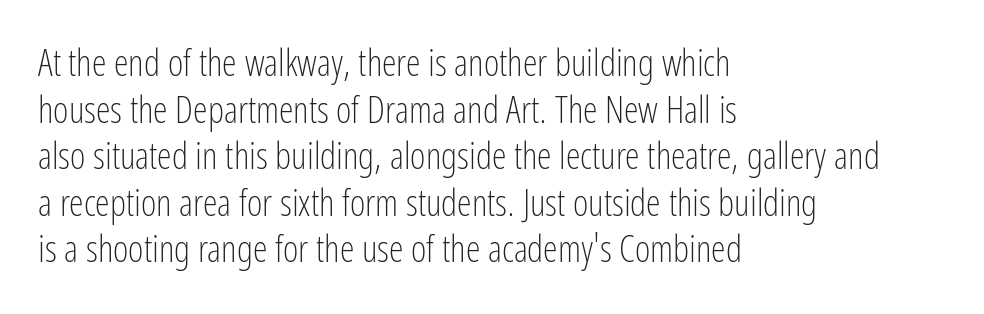
How would I describe the line gaps? Plain and ordinary. The characters display no serif detailing; their extremities are plain. Compared with a centered layout, this one pins lines to the left instead. You could call the tracking neutral — neither tight nor loose. The weight would be labelled regular, book, light, or lighter still. No word sits above an underline.
